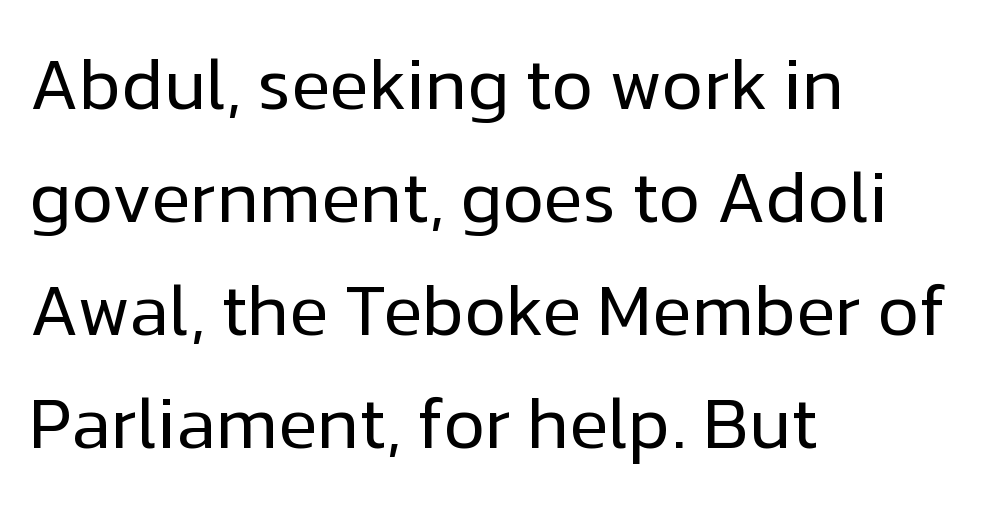
Q: Is the text bold? A: No.
Q: Is the text italic (slanted)? A: No, it is upright.
Q: Is the typeface a serif or a sans-serif typeface? A: Sans-serif.
Q: Is the text underlined? A: No.
Q: How is the paragraph aligned? A: Left-aligned.
Q: Is the spacing between letters normal or unusually wide? A: Normal.
Q: Is the spacing between lines tight, normal or loose? A: Normal.
Q: Width (condensed, normal, or wide)? A: Normal.
Q: Stroke contrast? A: Low.
Q: x-height? A: Medium.
Q: Monospaced? A: No.
